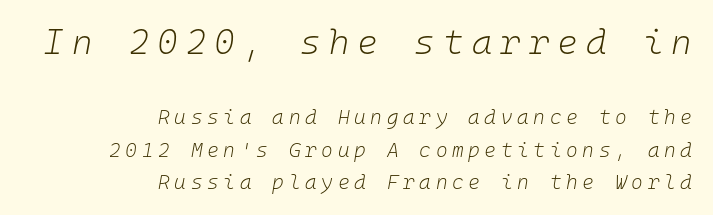
The image shows 35 px light type, italic (leaning right), monospaced; set right-aligned, normal line spacing (1.61x), unusually wide letter spacing (+0.23 em), not underlined; the first (top) block is 1.75x larger; low stroke contrast and a medium x-height.
